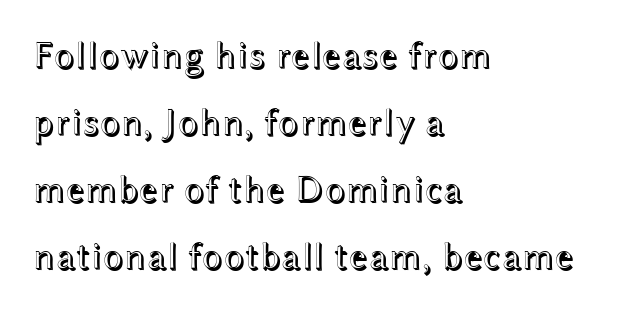
Lines of text with bare space underneath. Letter spacing: default. Think of a printed novel: that variable character pitch is what you see here. Nope, not italic — everything's standing straight. Leftover space on each line is placed entirely after the last word.
